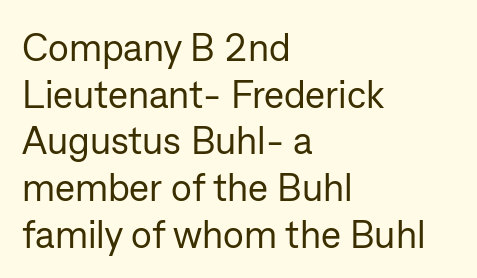
{"serif": "no", "italic": "no", "bold": "no", "weight": "regular", "width": "normal", "stroke_contrast": "low", "x_height": "medium", "monospaced": "no", "underline": "no", "align": "left", "line_spacing_ratio": 1.23, "letter_spacing": "normal", "letter_spacing_em": 0.0, "glyph_px": 38}
